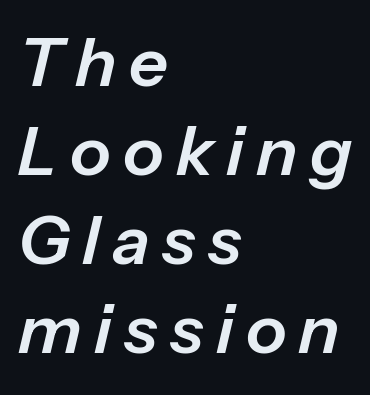
The image shows 68 px text type, italic (leaning right); set left-aligned, normal line spacing (1.31x), not underlined; low stroke contrast and a medium x-height.
